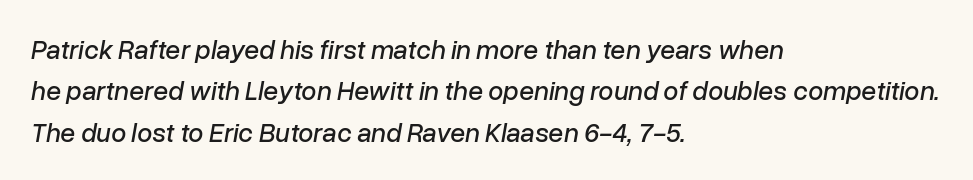
Q: Is the text italic (slanted)? A: Yes, it leans right by about 10 degrees.
Q: Is the text underlined? A: No.
Q: How is the paragraph aligned? A: Left-aligned.
Q: Is the spacing between letters normal or unusually wide? A: Normal.
Q: Is the spacing between lines tight, normal or loose? A: Normal.
